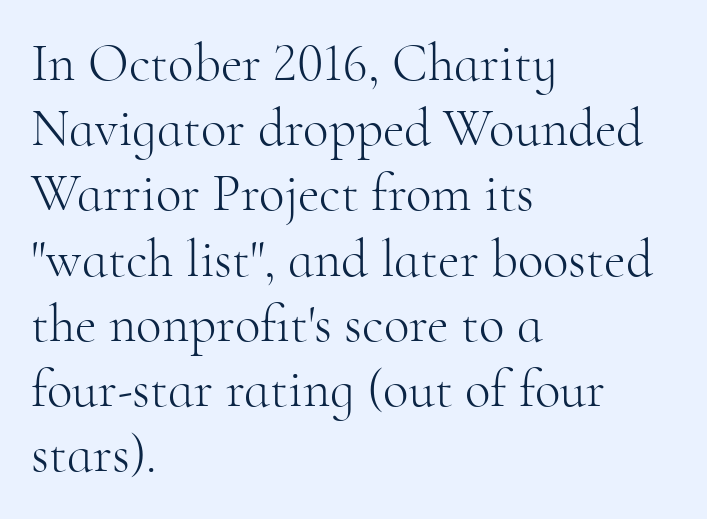
{"serif": "yes", "italic": "no", "bold": "no", "weight": "light", "width": "normal", "stroke_contrast": "high", "x_height": "small", "monospaced": "no", "underline": "no", "align": "left", "line_spacing_ratio": 1.23, "letter_spacing": "normal", "letter_spacing_em": 0.0, "glyph_px": 53}
